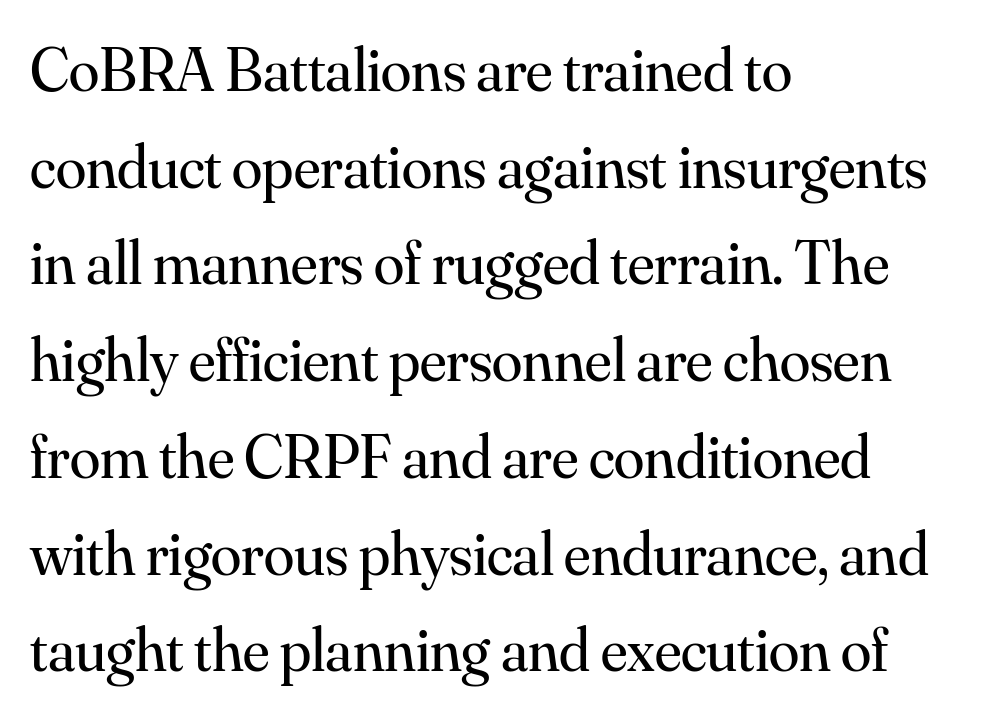
The image shows 62 px regular-weight serif type, upright; set left-aligned, normal line spacing (1.56x), normal letter spacing, not underlined; medium stroke contrast and a small x-height.
